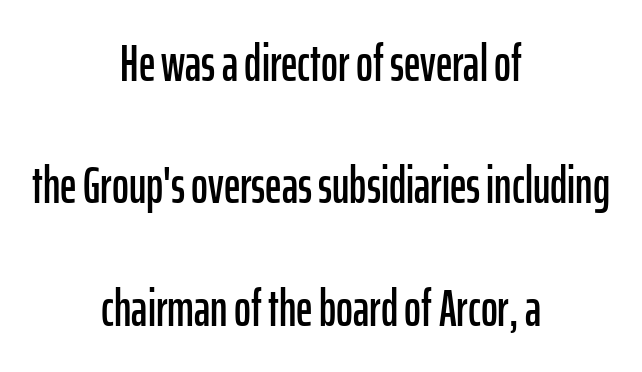
The image shows 51 px condensed sans-serif type, upright; set centered, loose line spacing (2.4x), normal letter spacing, not underlined; low stroke contrast and a medium x-height.
